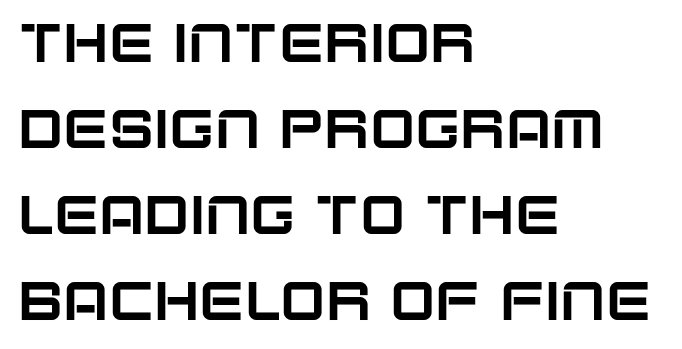
The image shows 54 px sans-serif type, upright; set left-aligned, normal line spacing (1.59x), normal letter spacing, not underlined; low stroke contrast and a large x-height.
